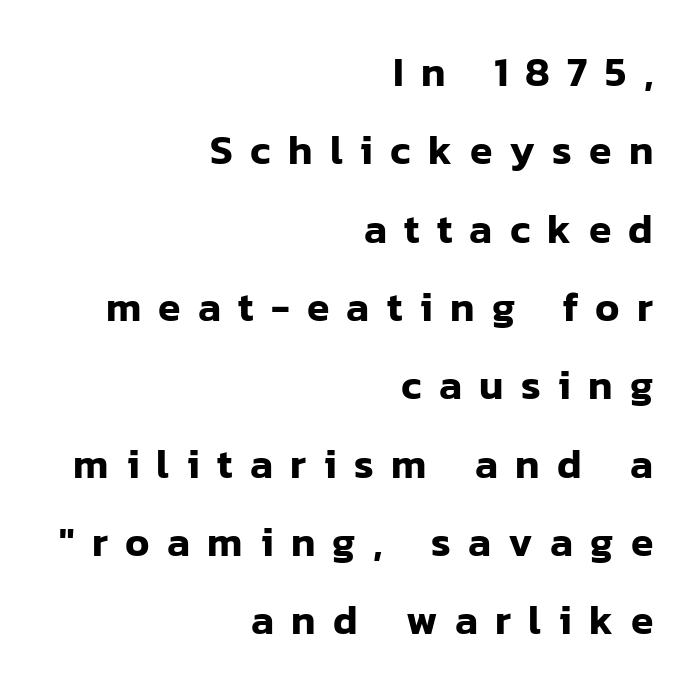
The rendering uses a large line-height, opening up the rows. A flush-right, rag-left setting is used for this passage. You could not count columns in this text — the font is proportionally spaced. The letters stand straight up with perfectly vertical stems. Font category for this specimen: sans-serif. The area under the type is left untouched.
